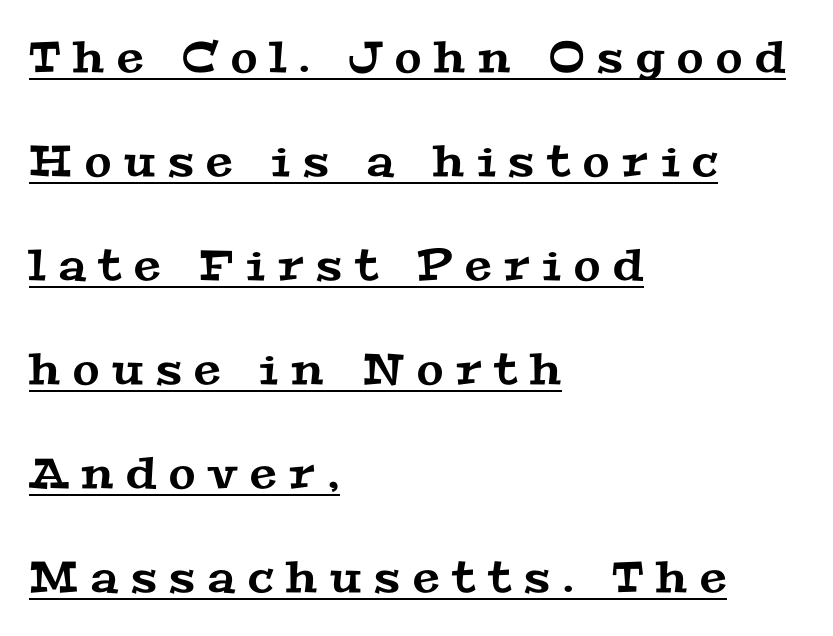
Think of a printed novel: that variable character pitch is what you see here. Each new line begins a long way beneath the previous one. Does a line run under the words? Yes, clearly. The type family on display is of the serif kind. The lines in this sample share a left origin and differ only in where they stop.
